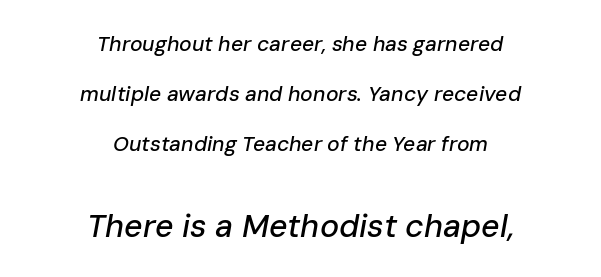
Q: Is the text italic (slanted)? A: Yes, it leans right by about 10 degrees.
Q: Is the text underlined? A: No.
Q: How is the paragraph aligned? A: Centered.
Q: Is the spacing between letters normal or unusually wide? A: Normal.
Q: Is the spacing between lines tight, normal or loose? A: Loose.
Q: Which block of text is set in a larger size, the first (top) or the second (bottom)? A: The second (bottom) one.
Q: Width (condensed, normal, or wide)? A: Normal.
Q: Stroke contrast? A: Low.
Q: x-height? A: Medium.
Q: Monospaced? A: No.
